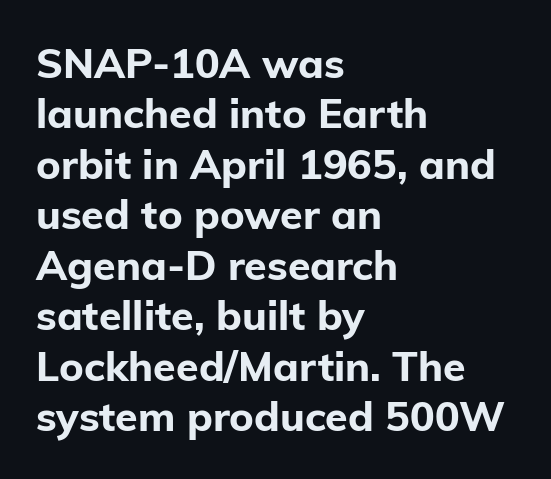
Q: Is the text bold? A: Yes.
Q: Is the text italic (slanted)? A: No, it is upright.
Q: Is the typeface a serif or a sans-serif typeface? A: Sans-serif.
Q: Is the text underlined? A: No.
Q: How is the paragraph aligned? A: Left-aligned.
Q: Is the spacing between letters normal or unusually wide? A: Normal.
Q: Width (condensed, normal, or wide)? A: Normal.
Q: Stroke contrast? A: Low.
Q: x-height? A: Medium.
Q: Monospaced? A: No.
